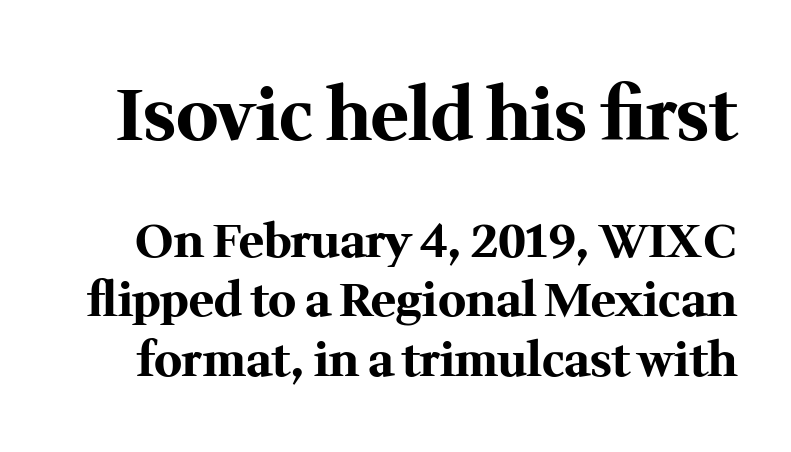
Does the leading feel generous? No, just average. The type is set solid horizontally, with unmodified tracking. Larger block? The one above; the one below is distinctly smaller. Summary of weight: heavy, a full bold. Descenders hang freely into open space.
